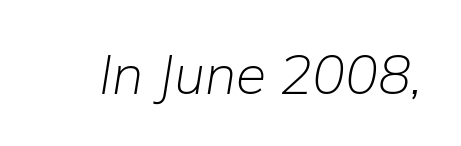
Q: Is the text bold? A: No.
Q: Is the text italic (slanted)? A: Yes, it leans right by about 9 degrees.
Q: Is the text underlined? A: No.
Q: Is the spacing between letters normal or unusually wide? A: Normal.
Q: Width (condensed, normal, or wide)? A: Normal.
Q: Stroke contrast? A: Low.
Q: x-height? A: Medium.
Q: Monospaced? A: No.
